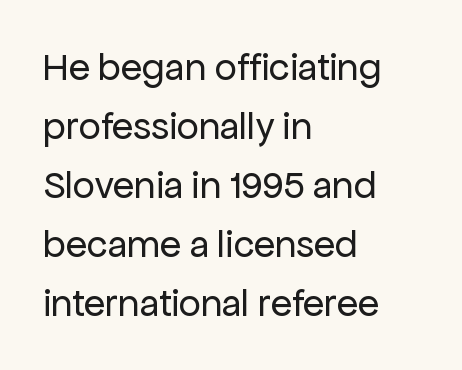
Q: Is the text bold? A: No.
Q: Is the text italic (slanted)? A: No, it is upright.
Q: Is the typeface a serif or a sans-serif typeface? A: Sans-serif.
Q: Is the text underlined? A: No.
Q: How is the paragraph aligned? A: Left-aligned.
Q: Is the spacing between letters normal or unusually wide? A: Normal.
Q: Is the spacing between lines tight, normal or loose? A: Normal.
Q: Width (condensed, normal, or wide)? A: Normal.
Q: Stroke contrast? A: Low.
Q: x-height? A: Medium.
Q: Monospaced? A: No.
